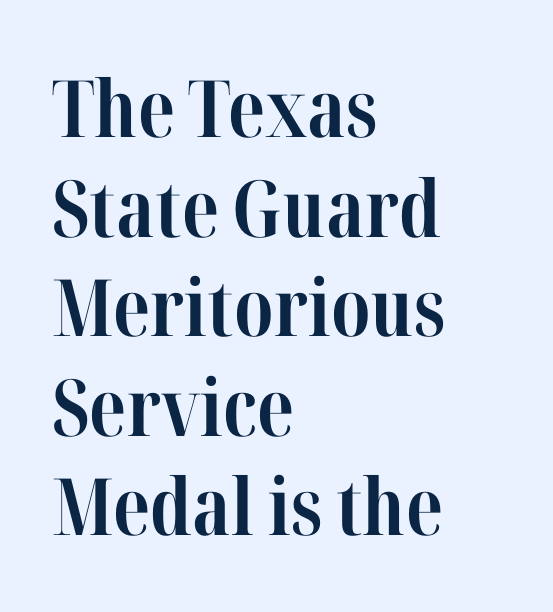
{"serif": "yes", "italic": "no", "bold": "yes", "weight": "bold", "width": "condensed", "stroke_contrast": "high", "x_height": "medium", "monospaced": "no", "underline": "no", "align": "left", "line_spacing": "normal", "line_spacing_ratio": 1.26, "letter_spacing": "normal", "letter_spacing_em": 0.0, "glyph_px": 79}
